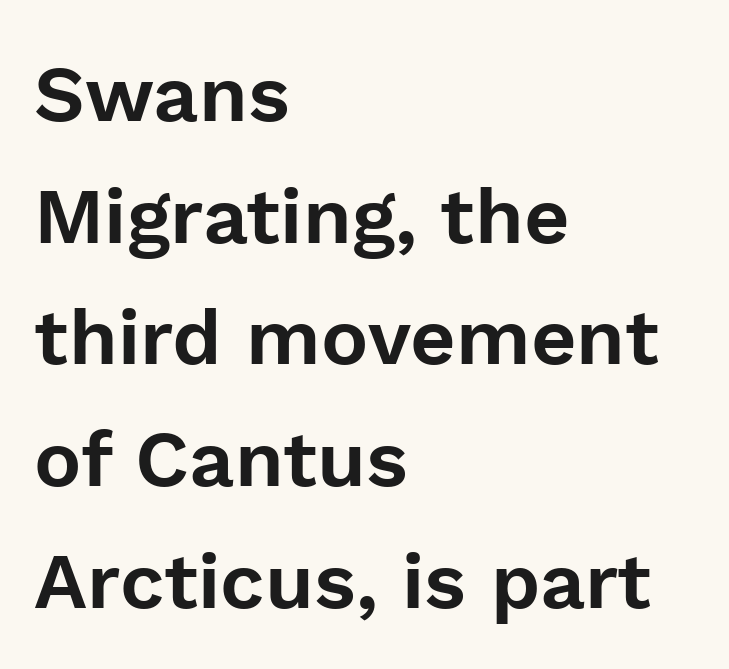
{"serif": "no", "italic": "no", "width": "normal", "stroke_contrast": "low", "x_height": "medium", "monospaced": "no", "underline": "no", "align": "left", "line_spacing": "normal", "line_spacing_ratio": 1.54, "letter_spacing": "normal", "letter_spacing_em": 0.0, "glyph_px": 79}
